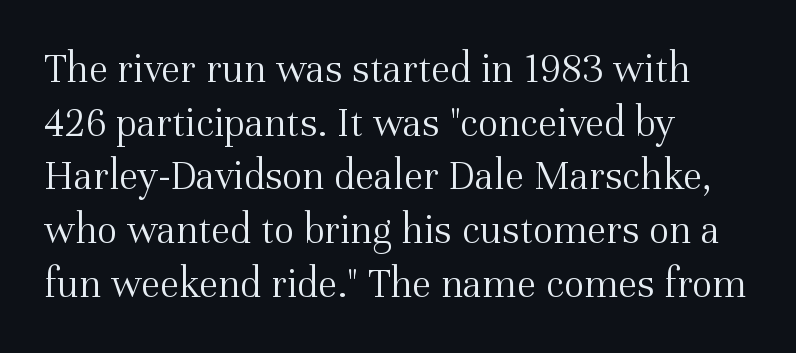
Examine the stroke ends and you'll spot serifs. The zone under the glyphs is completely vacant. Nope, not italic — everything's standing straight. Horizontal bands of white between lines are of average thickness.
